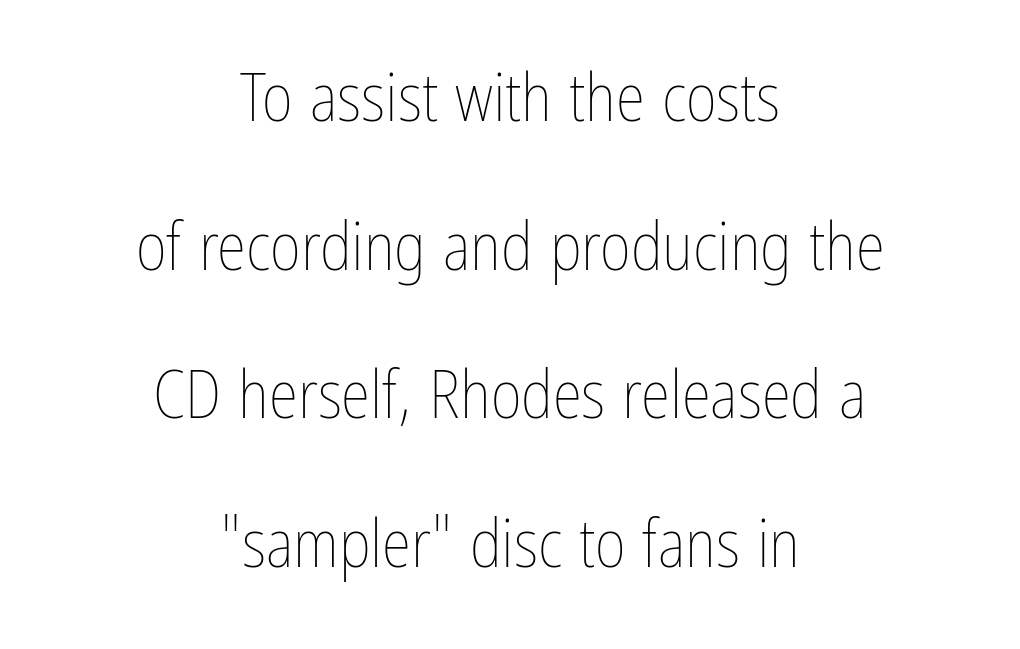
Only glyphs here, with clear space below each row. A typesetter would call this proportional, since set widths differ per character. You could fit nearly another row in the gap between these rows. The line texture is even and compact thanks to regular tracking. A quiet, ordinary-to-light weight characterises the typeface. Posture: upright roman.
